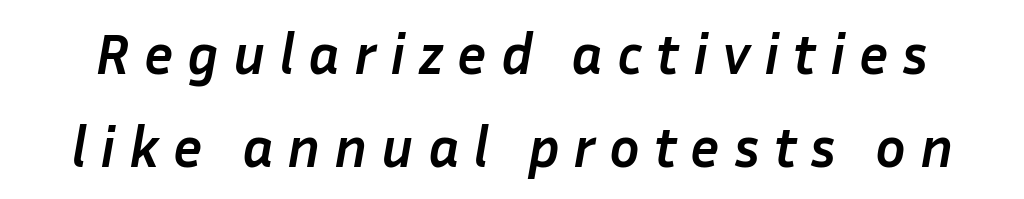
The image shows 57 px semibold type, italic (leaning right); set normal line spacing (1.64x), unusually wide letter spacing (+0.24 em), not underlined; low stroke contrast and a medium x-height.
